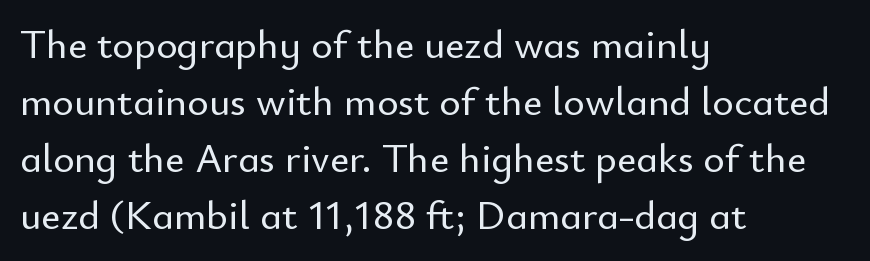
Every character sits straight up, as roman type does. A student would call this left alignment; a typographer would say flush left, rag right. Spacing verdict: proportional, widths tailored to each character. Between one letter and the next there's only the usual sliver of space.
